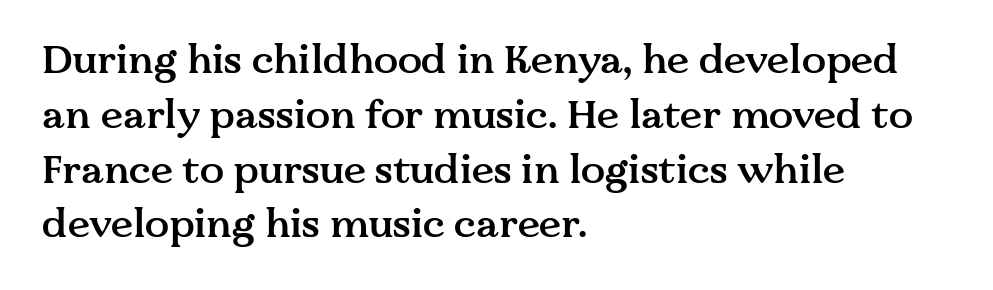
The image shows 40 px semibold serif type, upright; set left-aligned, normal line spacing (1.37x), normal letter spacing, not underlined; medium stroke contrast and a medium x-height.
